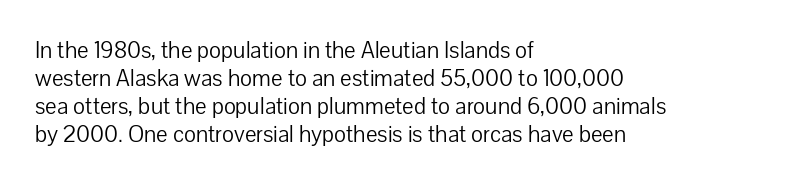
Every stem runs plumb, perpendicular to the baseline. Layout note: lines flush left. Decoration check: the copy has no underline. Short note: letters normally spaced.
